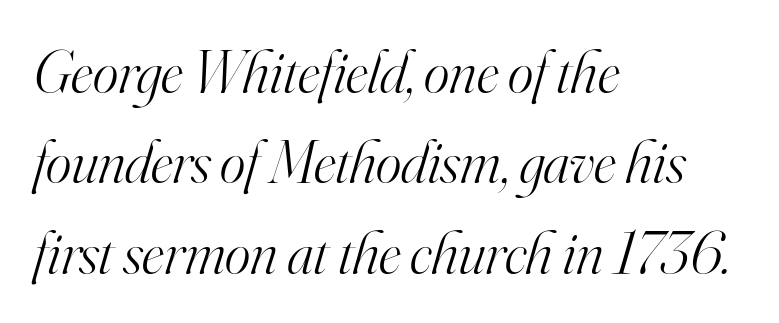
{"serif": "yes", "italic": "yes", "lean": "right", "slant_degrees": 16, "bold": "no", "weight": "light", "width": "normal", "stroke_contrast": "high", "x_height": "small", "monospaced": "no", "underline": "no", "align": "left", "line_spacing": "normal", "line_spacing_ratio": 1.48, "letter_spacing": "normal", "letter_spacing_em": 0.0, "glyph_px": 61}
